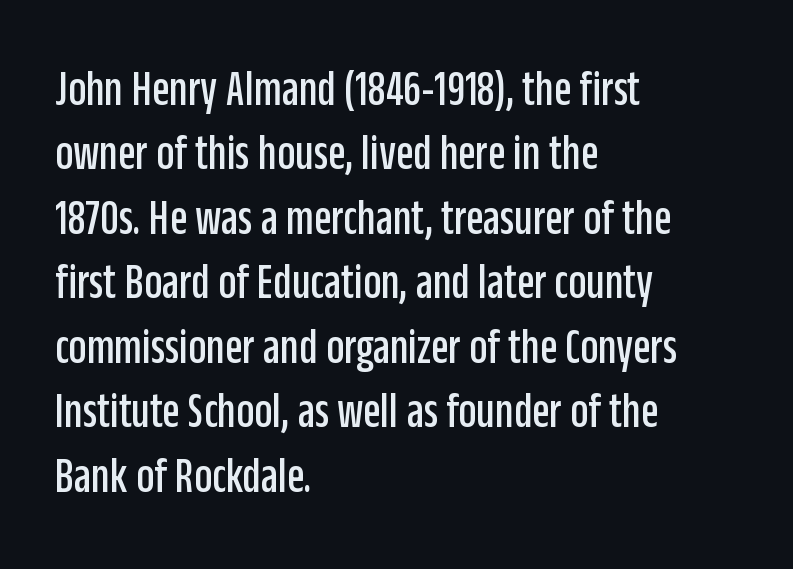
The image shows 50 px condensed sans-serif type, upright; set left-aligned, normal line spacing (1.29x), normal letter spacing, not underlined; low stroke contrast and a large x-height.
